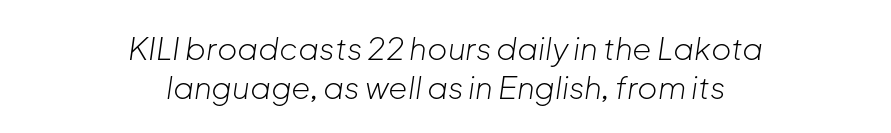
The image shows 31 px light type, italic (leaning right); set centered, normal line spacing (1.25x), normal letter spacing, not underlined; low stroke contrast and a medium x-height.
